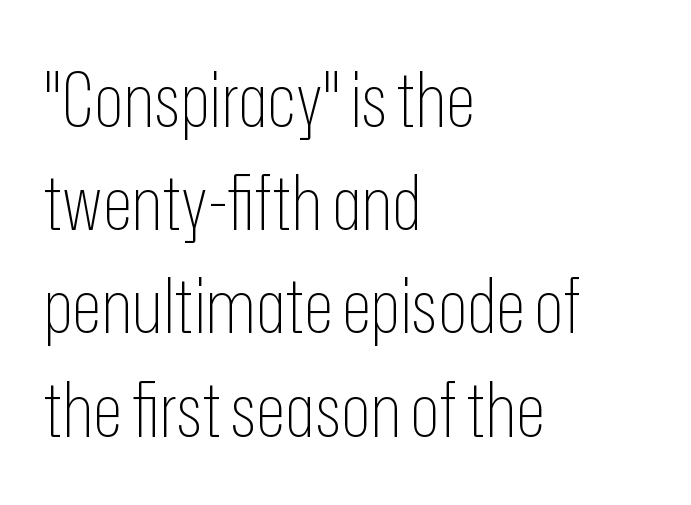
The image shows 77 px thin, condensed sans-serif type, upright; set left-aligned, normal line spacing (1.34x), normal letter spacing, not underlined; low stroke contrast and a medium x-height.
